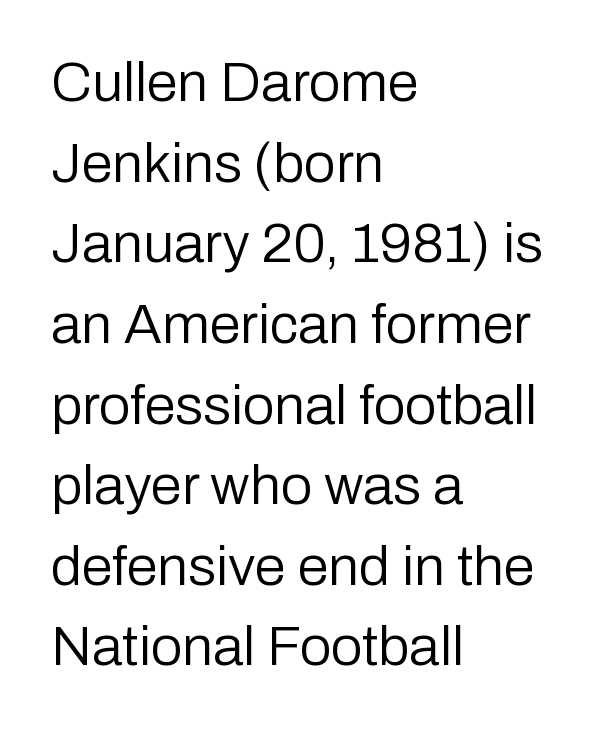
The image shows 56 px regular-weight sans-serif type, upright; set left-aligned, normal line spacing (1.44x), normal letter spacing, not underlined; low stroke contrast and a medium x-height.
